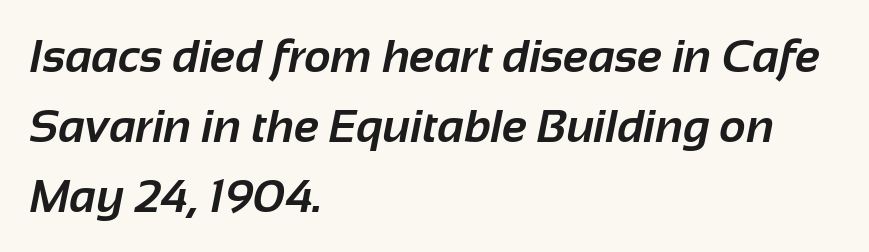
{"serif": "no", "bold": "yes", "weight": "bold", "width": "normal", "stroke_contrast": "low", "x_height": "medium", "monospaced": "no", "underline": "no", "align": "left", "line_spacing": "normal", "line_spacing_ratio": 1.52, "letter_spacing": "normal", "letter_spacing_em": 0.0, "glyph_px": 46}
